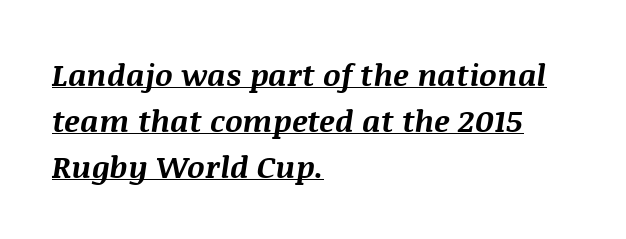
{"italic": "yes", "lean": "right", "slant_degrees": 8, "bold": "yes", "weight": "bold", "width": "normal", "stroke_contrast": "medium", "x_height": "large", "monospaced": "no", "underline": "yes", "align": "left", "line_spacing": "normal", "line_spacing_ratio": 1.48, "letter_spacing": "normal", "letter_spacing_em": 0.0, "glyph_px": 31}
